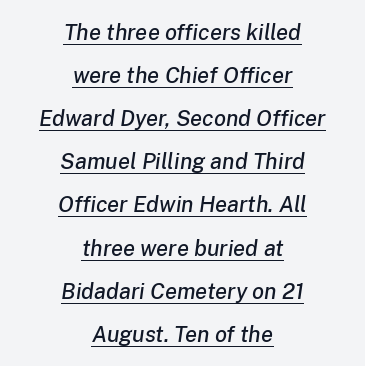
Quick note: italic. This rendering uses center alignment, leaving both contours irregular but symmetric. A typesetter would call this zero additional tracking. Successive baselines arrive slowly, with a big drop between each. The string is rendered with underlining switched on.
